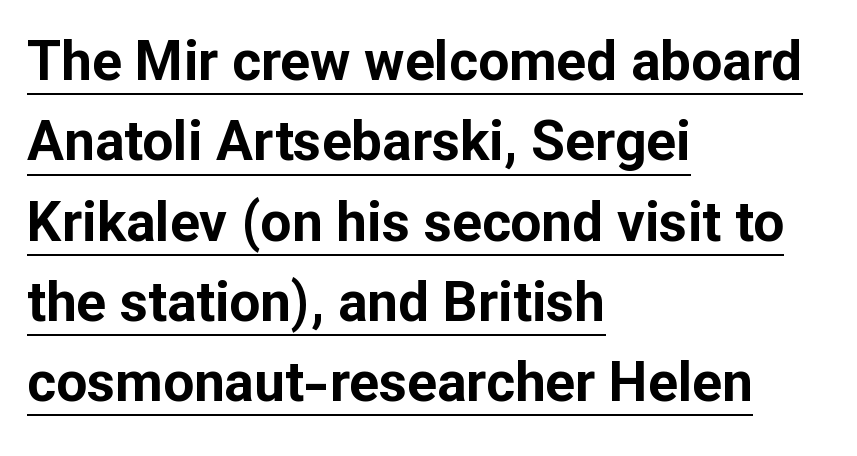
Q: Is the text bold? A: Yes.
Q: Is the text italic (slanted)? A: No, it is upright.
Q: Is the typeface a serif or a sans-serif typeface? A: Sans-serif.
Q: Is the text underlined? A: Yes.
Q: How is the paragraph aligned? A: Left-aligned.
Q: Is the spacing between letters normal or unusually wide? A: Normal.
Q: Is the spacing between lines tight, normal or loose? A: Normal.
Q: Width (condensed, normal, or wide)? A: Normal.
Q: Stroke contrast? A: Low.
Q: x-height? A: Medium.
Q: Monospaced? A: No.
